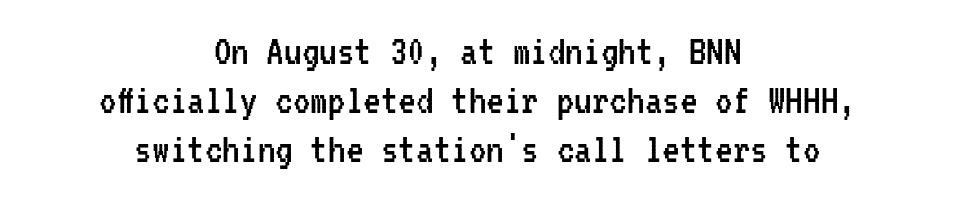
The image shows 44 px regular-weight, condensed sans-serif type, upright, monospaced; set centered, tight line spacing (1.11x), normal letter spacing, not underlined; low stroke contrast and a medium x-height.
